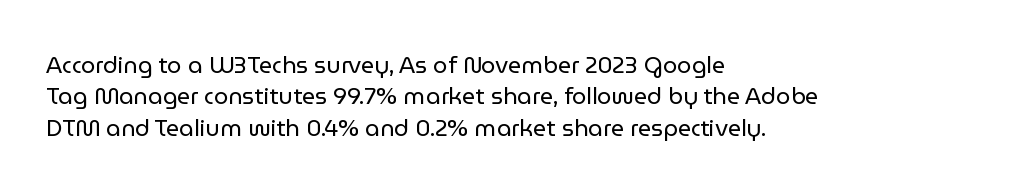
One glance says typical: line gaps are just what's usual. What stands out about the letter spacing? Nothing — it is the standard amount. This reads as an unemphasized weight, regular at the heaviest. The text block is weighted toward the left margin, trailing off unevenly rightward. Descender tails drop into unmarked territory. The specimen reads as upright at a glance.
